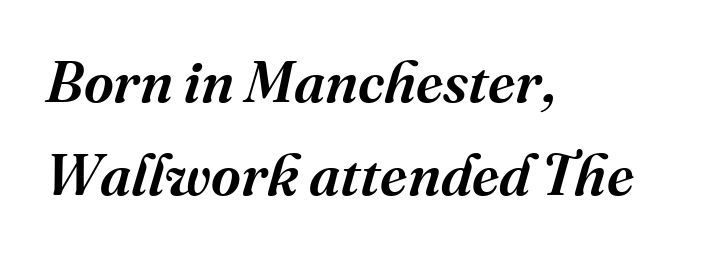
The image shows 58 px semibold serif type, italic (leaning right); set left-aligned, normal line spacing (1.61x), normal letter spacing, not underlined; medium stroke contrast and a medium x-height.
